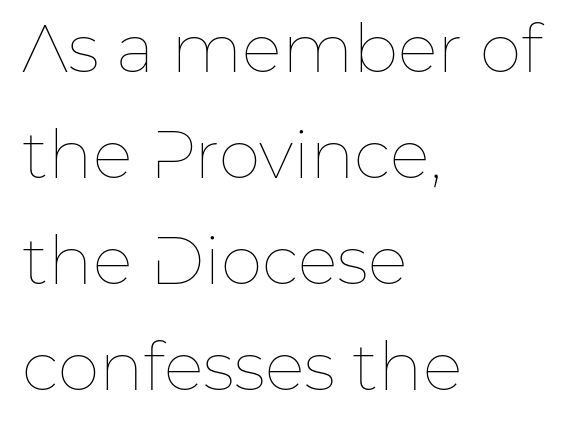
No extra ink here — the face is not bold. Short and long lines alike share a common starting point at left. Designer's note — italics off, roman on. Spacing between characters is what you'd get straight out of the box. The specimen omits any rule beneath the text block's lines. Think of a printed novel: that variable character pitch is what you see here.
